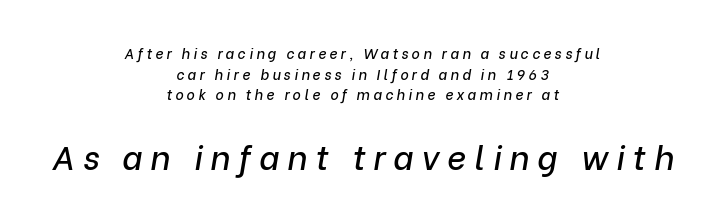
The image shows 33 px text type, italic (leaning right); set centered, normal line spacing (1.47x), unusually wide letter spacing (+0.24 em), not underlined; the second (bottom) block is 2.36x larger; low stroke contrast and a medium x-height.
